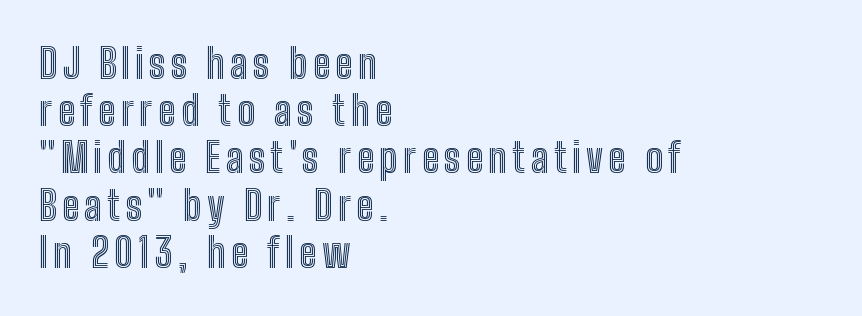
The image shows 40 px condensed type, upright; set left-aligned, line spacing 1.18x, not underlined; a medium x-height.
